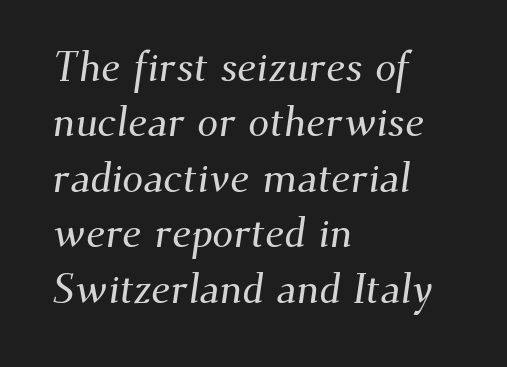
Q: Is the typeface a serif or a sans-serif typeface? A: Serif.
Q: Is the text underlined? A: No.
Q: How is the paragraph aligned? A: Left-aligned.
Q: Is the spacing between letters normal or unusually wide? A: Normal.
Q: Is the spacing between lines tight, normal or loose? A: Normal.
Q: Width (condensed, normal, or wide)? A: Normal.
Q: Stroke contrast? A: Medium.
Q: x-height? A: Small.
Q: Monospaced? A: No.
